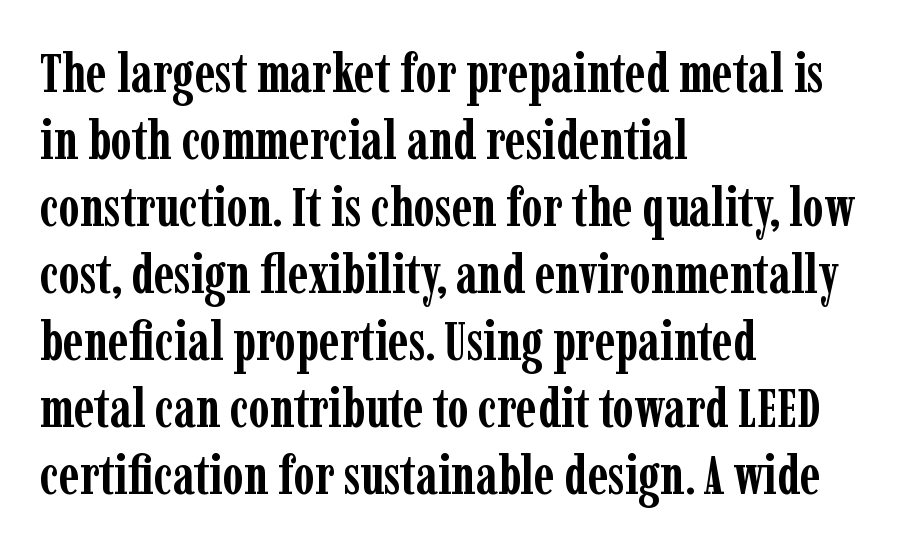
Q: Is the text bold? A: Yes.
Q: Is the text italic (slanted)? A: No, it is upright.
Q: Is the typeface a serif or a sans-serif typeface? A: Serif.
Q: Is the text underlined? A: No.
Q: How is the paragraph aligned? A: Left-aligned.
Q: Is the spacing between letters normal or unusually wide? A: Normal.
Q: Width (condensed, normal, or wide)? A: Condensed.
Q: Stroke contrast? A: Low.
Q: x-height? A: Medium.
Q: Monospaced? A: No.
